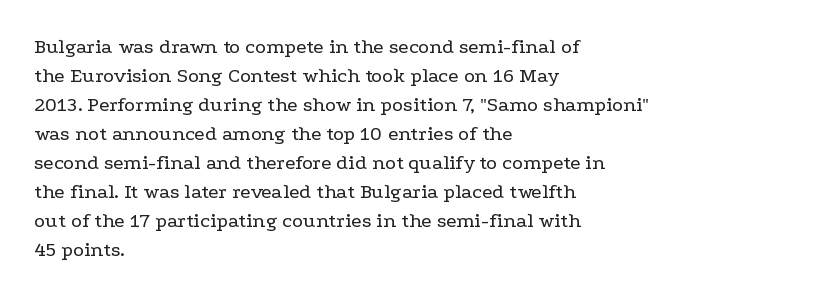
The image shows 21 px text type, upright; set left-aligned, normal line spacing (1.38x), normal letter spacing, not underlined.
